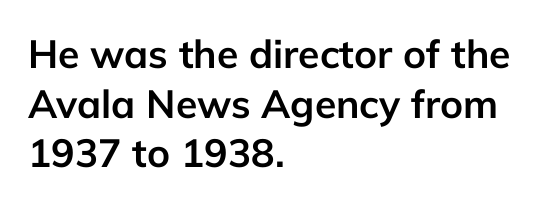
The image shows 39 px semibold sans-serif type, upright; set left-aligned, normal line spacing (1.27x), normal letter spacing, not underlined; low stroke contrast and a medium x-height.
